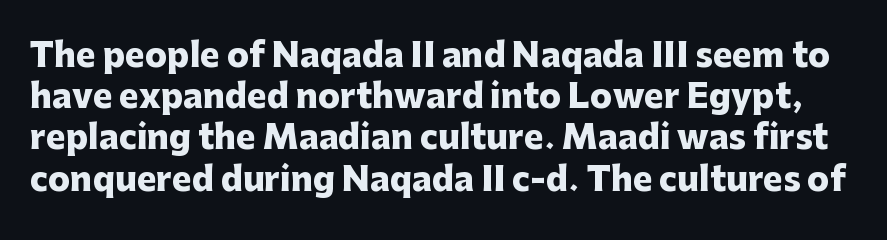
Q: Is the text bold? A: Yes.
Q: Is the text italic (slanted)? A: No, it is upright.
Q: Is the typeface a serif or a sans-serif typeface? A: Sans-serif.
Q: Is the text underlined? A: No.
Q: Is the spacing between letters normal or unusually wide? A: Normal.
Q: Is the spacing between lines tight, normal or loose? A: Normal.
Q: Width (condensed, normal, or wide)? A: Normal.
Q: Stroke contrast? A: Low.
Q: x-height? A: Medium.
Q: Monospaced? A: No.
